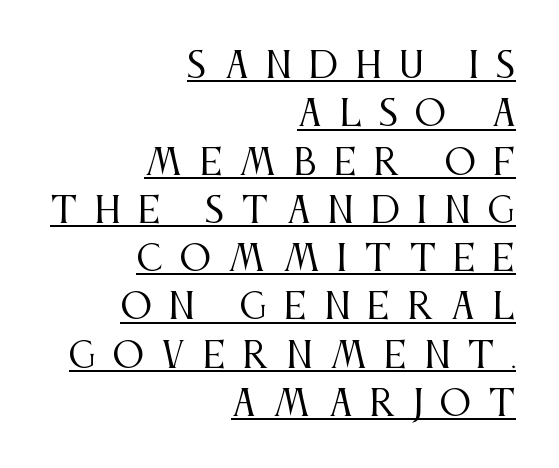
Between one letter and the next there's a generous, obvious gap. Posture: upright roman. Descenders here cross a horizontal rule under the line. Compared with a flush-left layout, this one pins lines to the opposite, right side.
